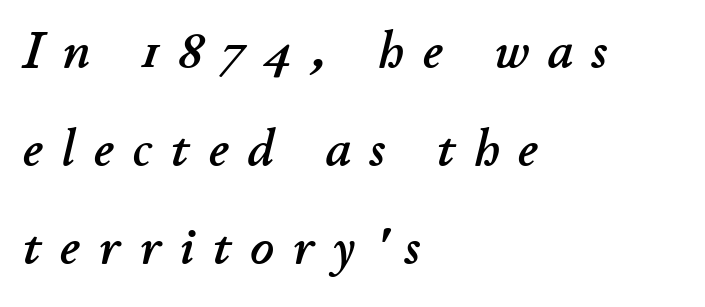
Q: Is the text italic (slanted)? A: Yes, it leans right by about 11 degrees.
Q: Is the text underlined? A: No.
Q: How is the paragraph aligned? A: Left-aligned.
Q: Is the spacing between letters normal or unusually wide? A: Unusually wide.
Q: Width (condensed, normal, or wide)? A: Normal.
Q: Stroke contrast? A: Low.
Q: x-height? A: Small.
Q: Monospaced? A: No.
